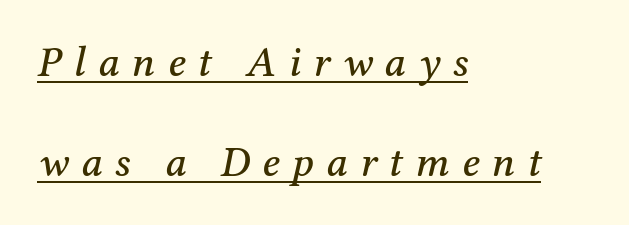
The letterforms stand isolated, each surrounded by extra space. Type style note: has serifs. Proportional: the letters do not fall into vertical columns. The compositor pushed each line to the left boundary. Rendered with sloped, italic letterforms. A continuous stroke trails under the words, as in a hyperlink.
